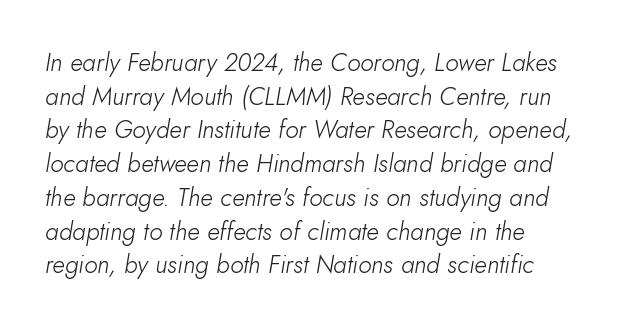
{"italic": "yes", "lean": "right", "slant_degrees": 10, "bold": "no", "underline": "no", "line_spacing": "normal", "line_spacing_ratio": 1.35, "letter_spacing": "normal", "letter_spacing_em": 0.0, "glyph_px": 25}
